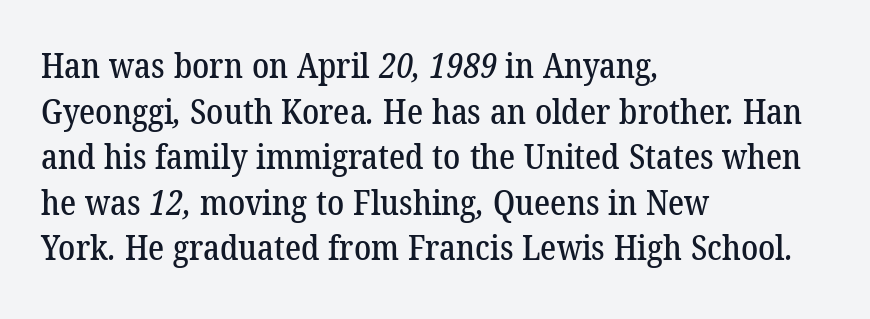
{"serif": "yes", "width": "normal", "stroke_contrast": "low", "x_height": "medium", "monospaced": "no", "underline": "no", "align": "left", "line_spacing": "normal", "line_spacing_ratio": 1.34, "letter_spacing": "normal", "letter_spacing_em": 0.0, "glyph_px": 34}
